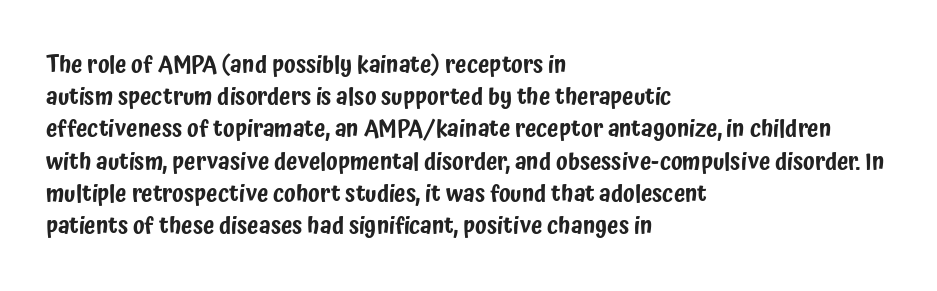
Q: Is the text italic (slanted)? A: No, it is upright.
Q: Is the text underlined? A: No.
Q: How is the paragraph aligned? A: Left-aligned.
Q: Is the spacing between letters normal or unusually wide? A: Normal.
Q: Is the spacing between lines tight, normal or loose? A: Normal.
